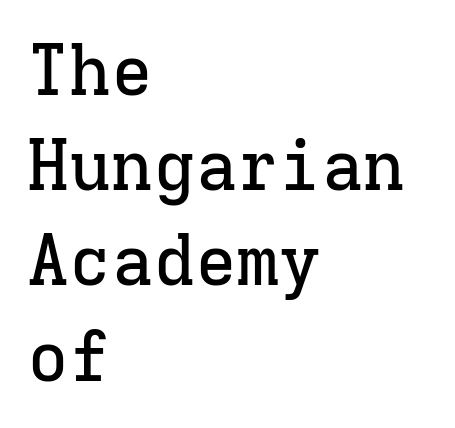
Q: Is the text italic (slanted)? A: No, it is upright.
Q: Is the typeface a serif or a sans-serif typeface? A: Serif.
Q: Is the text underlined? A: No.
Q: How is the paragraph aligned? A: Left-aligned.
Q: Is the spacing between letters normal or unusually wide? A: Normal.
Q: Is the spacing between lines tight, normal or loose? A: Normal.
Q: Width (condensed, normal, or wide)? A: Normal.
Q: Stroke contrast? A: Low.
Q: x-height? A: Medium.
Q: Monospaced? A: Yes.
